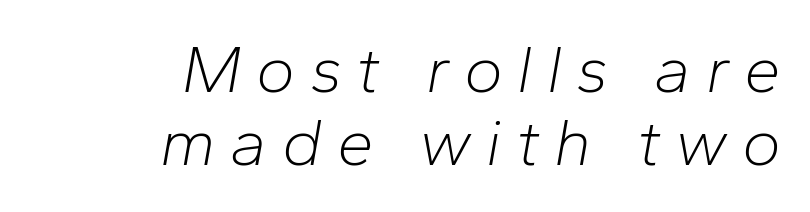
Q: Is the text bold? A: No.
Q: Is the text italic (slanted)? A: Yes, it leans right by about 10 degrees.
Q: Is the text underlined? A: No.
Q: How is the paragraph aligned? A: Right-aligned.
Q: Is the spacing between letters normal or unusually wide? A: Unusually wide.
Q: Is the spacing between lines tight, normal or loose? A: Tight.
Q: Width (condensed, normal, or wide)? A: Normal.
Q: Stroke contrast? A: Low.
Q: x-height? A: Medium.
Q: Monospaced? A: No.
